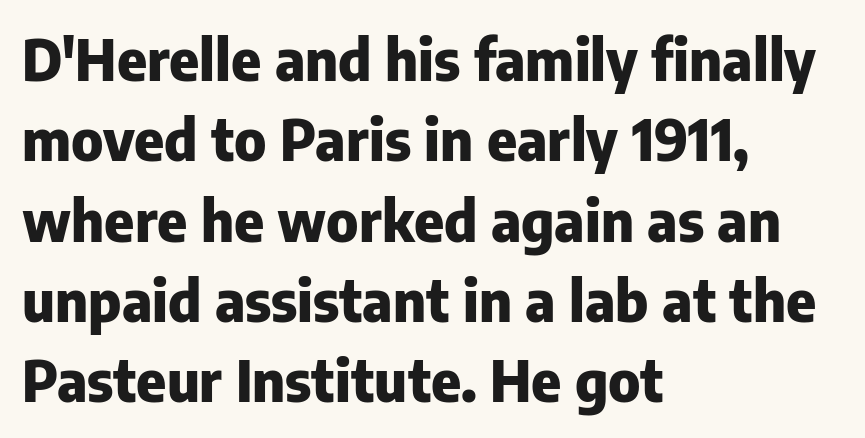
The letters advance in unequal steps, a hallmark of proportional type. Underlining? Definitely not there. The compositor pushed each line to the left boundary. Compared with an ordinary text face, these strokes are far heavier — a full bold. Designer's note — italics off, roman on.
